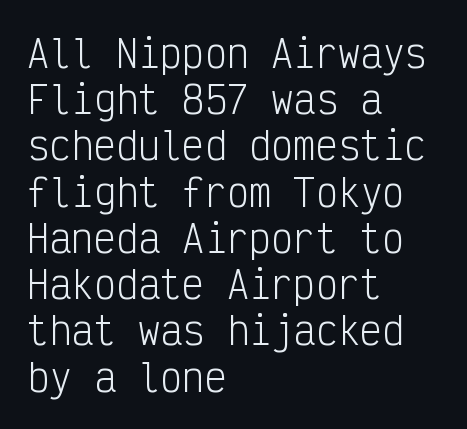
{"serif": "no", "italic": "no", "bold": "no", "weight": "light", "width": "condensed", "stroke_contrast": "low", "x_height": "medium", "monospaced": "yes", "underline": "no", "align": "left", "line_spacing": "normal", "line_spacing_ratio": 1.25, "letter_spacing": "normal", "letter_spacing_em": 0.0, "glyph_px": 37}
